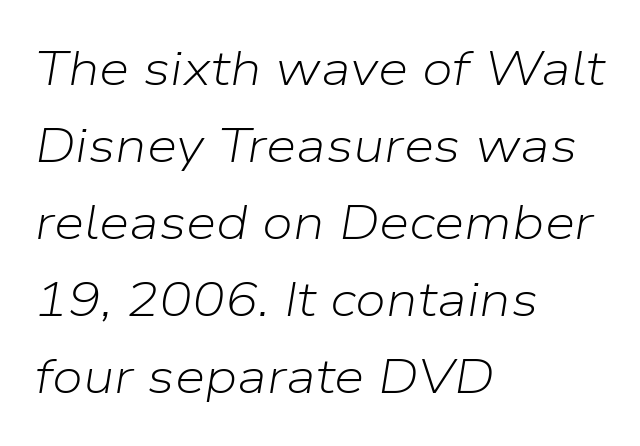
Q: Is the text bold? A: No.
Q: Is the text italic (slanted)? A: Yes, it leans right by about 9 degrees.
Q: Is the text underlined? A: No.
Q: How is the paragraph aligned? A: Left-aligned.
Q: Is the spacing between letters normal or unusually wide? A: Normal.
Q: Is the spacing between lines tight, normal or loose? A: Normal.
Q: Width (condensed, normal, or wide)? A: Normal.
Q: Stroke contrast? A: Low.
Q: x-height? A: Medium.
Q: Monospaced? A: No.
